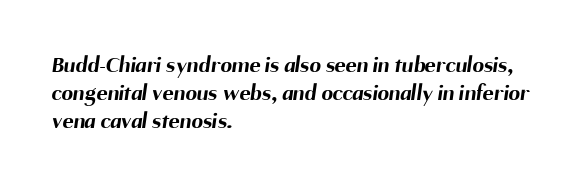
The image shows 23 px bold type; set left-aligned, line spacing 1.21x, normal letter spacing, not underlined.
